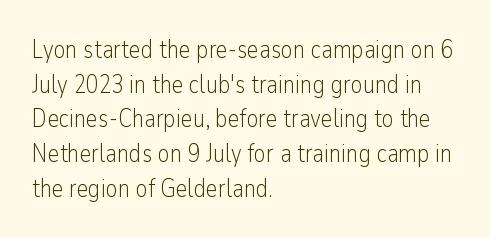
{"italic": "no", "bold": "no", "underline": "no", "align": "left", "line_spacing": "normal", "line_spacing_ratio": 1.39, "letter_spacing": "normal", "letter_spacing_em": 0.0, "glyph_px": 25}
